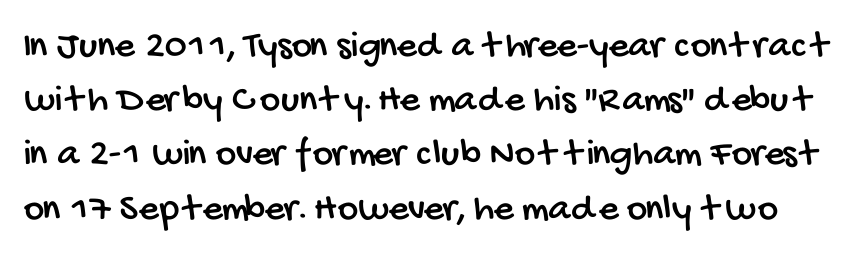
Q: Is the typeface a serif or a sans-serif typeface? A: Sans-serif.
Q: Is the text underlined? A: No.
Q: Is the spacing between letters normal or unusually wide? A: Normal.
Q: Is the spacing between lines tight, normal or loose? A: Normal.
Q: Width (condensed, normal, or wide)? A: Condensed.
Q: Stroke contrast? A: Low.
Q: x-height? A: Large.
Q: Monospaced? A: No.
